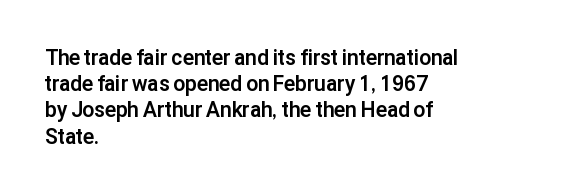
Q: Is the text bold? A: Yes.
Q: Is the text italic (slanted)? A: No, it is upright.
Q: Is the text underlined? A: No.
Q: How is the paragraph aligned? A: Left-aligned.
Q: Is the spacing between letters normal or unusually wide? A: Normal.
Q: Is the spacing between lines tight, normal or loose? A: Normal.
